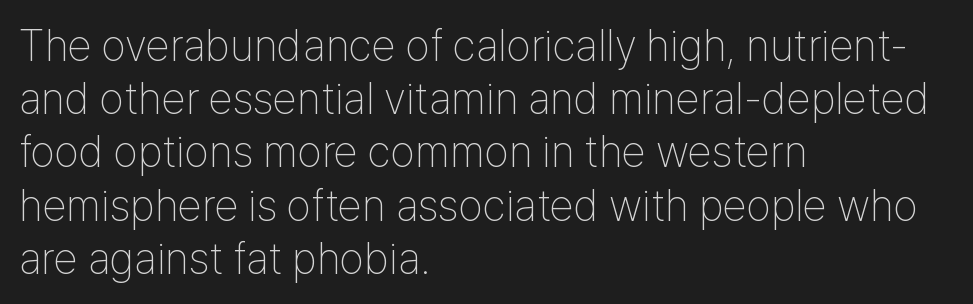
{"serif": "no", "italic": "no", "bold": "no", "weight": "thin", "width": "condensed", "stroke_contrast": "low", "x_height": "medium", "monospaced": "no", "underline": "no", "align": "left", "line_spacing_ratio": 1.21, "letter_spacing": "normal", "letter_spacing_em": 0.0, "glyph_px": 44}
